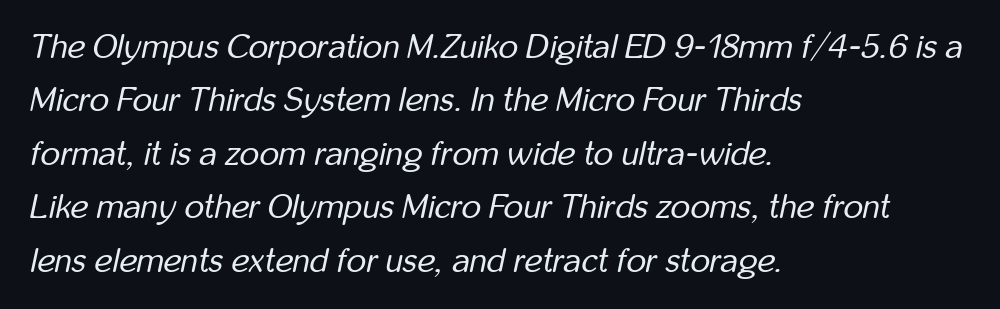
{"italic": "yes", "lean": "right", "slant_degrees": 12, "bold": "no", "weight": "regular", "width": "condensed", "stroke_contrast": "low", "x_height": "medium", "monospaced": "no", "underline": "no", "align": "left", "line_spacing": "normal", "line_spacing_ratio": 1.57, "letter_spacing": "normal", "letter_spacing_em": 0.0, "glyph_px": 34}
